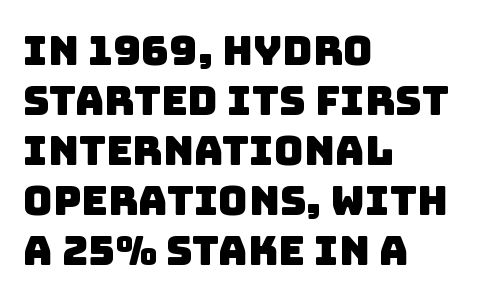
Q: Is the typeface a serif or a sans-serif typeface? A: Sans-serif.
Q: Is the text underlined? A: No.
Q: How is the paragraph aligned? A: Left-aligned.
Q: Is the spacing between letters normal or unusually wide? A: Normal.
Q: Width (condensed, normal, or wide)? A: Normal.
Q: Stroke contrast? A: Low.
Q: x-height? A: Large.
Q: Monospaced? A: No.
